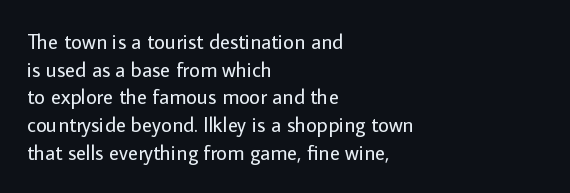
{"italic": "no", "bold": "no", "underline": "no", "align": "left", "line_spacing": "normal", "line_spacing_ratio": 1.32, "letter_spacing": "normal", "letter_spacing_em": 0.0, "glyph_px": 21}
